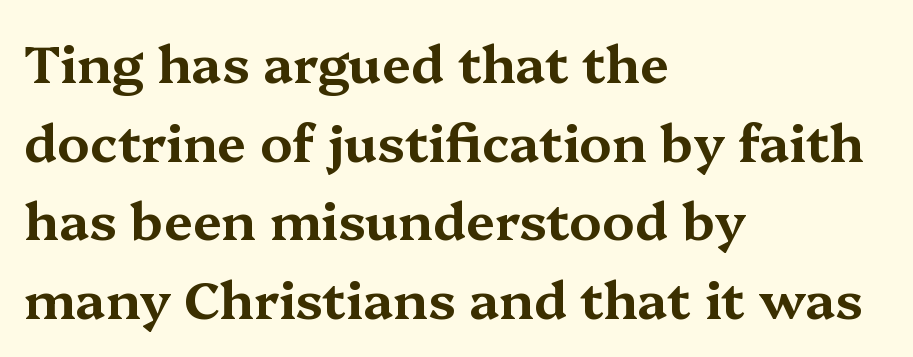
Normally led — the rows are evenly, conventionally spaced. Note the varied advance widths — an 'i' is clearly narrower than an 'm'. Inter-character spacing is left at the font's built-in metrics. Quick note: underline off. Horizontal alignment here is leftward, the default for most running prose.
